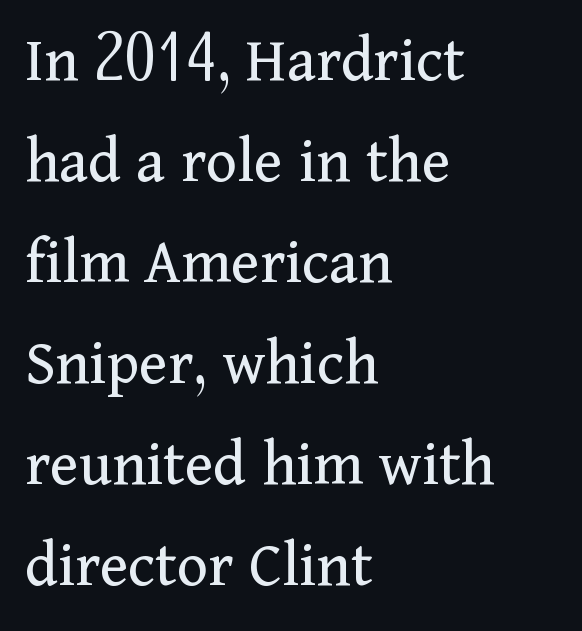
{"serif": "yes", "italic": "no", "bold": "no", "weight": "regular", "width": "normal", "stroke_contrast": "medium", "x_height": "medium", "monospaced": "no", "underline": "no", "align": "left", "line_spacing": "normal", "line_spacing_ratio": 1.53, "letter_spacing": "normal", "letter_spacing_em": 0.0, "glyph_px": 66}
